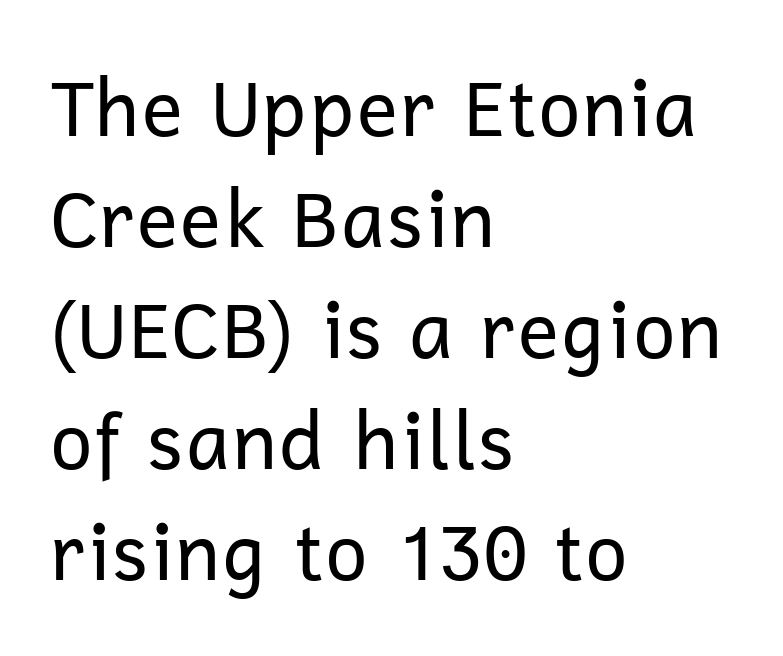
One-word summary of the alignment: left. Each word holds together tightly as a unit, with standard inter-letter gaps. Every stem runs plumb, perpendicular to the baseline. Note: no serifs on the glyphs. Each letter keeps its own natural width here, so spacing adapts to shape.
